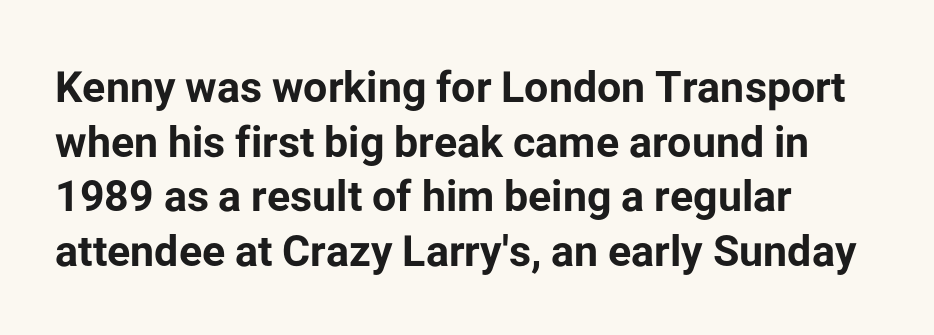
{"serif": "no", "italic": "no", "bold": "yes", "weight": "bold", "width": "normal", "stroke_contrast": "low", "x_height": "medium", "monospaced": "no", "underline": "no", "align": "left", "line_spacing": "normal", "line_spacing_ratio": 1.27, "letter_spacing": "normal", "letter_spacing_em": 0.0, "glyph_px": 43}
